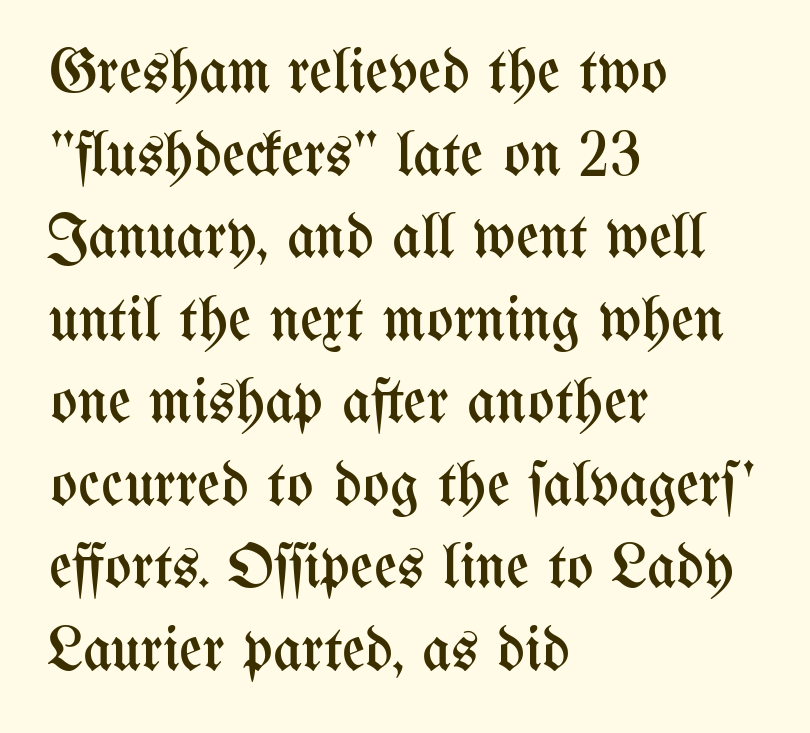
Descender tails drop into unmarked territory. Leading: standard. If you drew a ruler down the left edge, every line would touch it. These lines are rendered in a variable-pitch font. The gaps between neighbouring characters are ordinary and unremarkable.
